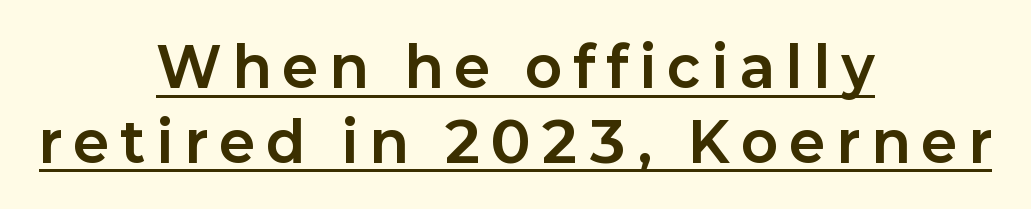
{"serif": "no", "italic": "no", "bold": "yes", "weight": "bold", "width": "normal", "stroke_contrast": "low", "x_height": "medium", "monospaced": "no", "underline": "yes", "align": "center", "line_spacing": "normal", "line_spacing_ratio": 1.38, "letter_spacing": "wide", "letter_spacing_em": 0.23, "glyph_px": 54}
